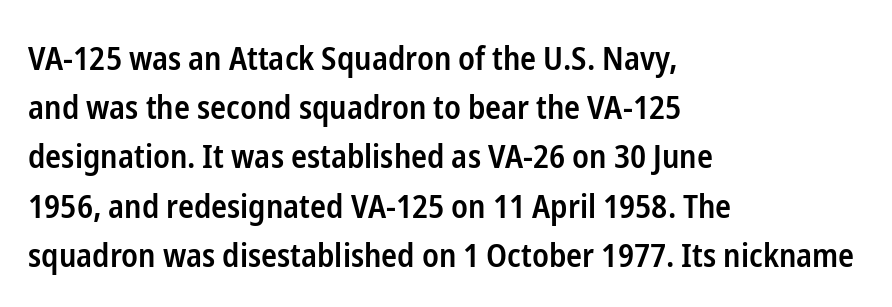
{"serif": "no", "italic": "no", "bold": "semi", "weight": "semibold", "width": "condensed", "stroke_contrast": "low", "x_height": "medium", "monospaced": "no", "underline": "no", "align": "left", "line_spacing": "normal", "line_spacing_ratio": 1.49, "letter_spacing": "normal", "letter_spacing_em": 0.0, "glyph_px": 33}
